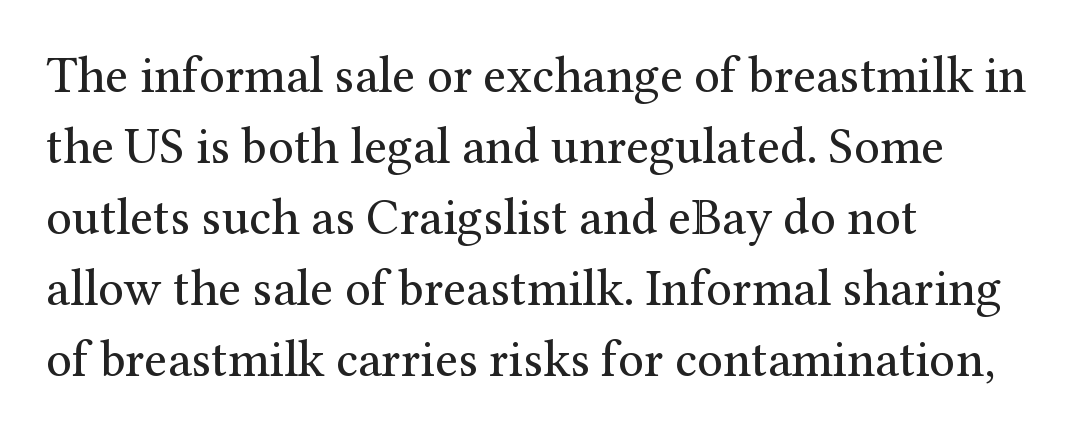
Q: Is the text bold? A: No.
Q: Is the text italic (slanted)? A: No, it is upright.
Q: Is the typeface a serif or a sans-serif typeface? A: Serif.
Q: Is the text underlined? A: No.
Q: How is the paragraph aligned? A: Left-aligned.
Q: Is the spacing between letters normal or unusually wide? A: Normal.
Q: Is the spacing between lines tight, normal or loose? A: Normal.
Q: Width (condensed, normal, or wide)? A: Normal.
Q: Stroke contrast? A: Medium.
Q: x-height? A: Medium.
Q: Monospaced? A: No.
